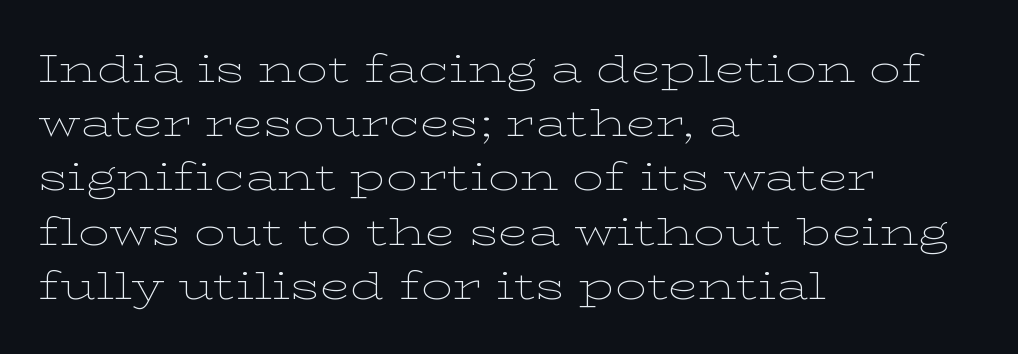
The image shows 39 px thin, wide serif type, upright; set left-aligned, normal line spacing (1.39x), normal letter spacing, not underlined; low stroke contrast and a medium x-height.
